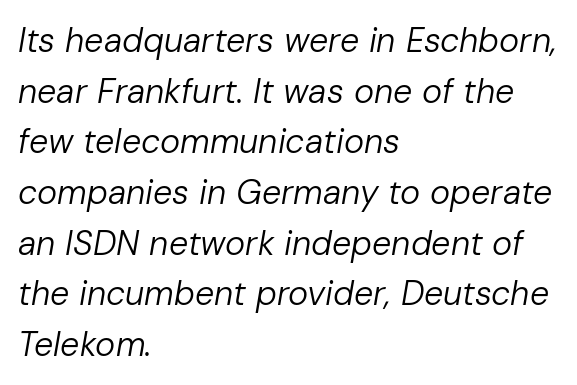
Character widths vary here, with narrow letters taking less room than wide ones. Left-aligned paragraph, ragged on the right. Heft: none added — not bold. Beneath every word, the page is bare.
